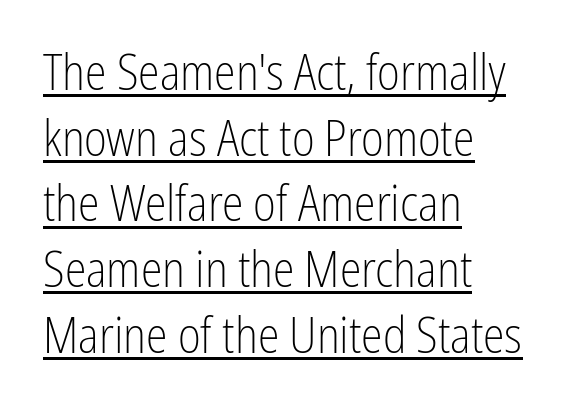
The image shows 49 px light, condensed sans-serif type, upright; set left-aligned, normal line spacing (1.34x), normal letter spacing, underlined; low stroke contrast and a medium x-height.
